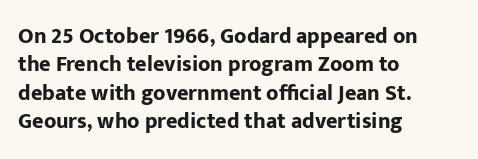
Q: Is the text bold? A: Yes.
Q: Is the text italic (slanted)? A: No, it is upright.
Q: Is the text underlined? A: No.
Q: How is the paragraph aligned? A: Left-aligned.
Q: Is the spacing between letters normal or unusually wide? A: Normal.
Q: Is the spacing between lines tight, normal or loose? A: Normal.
